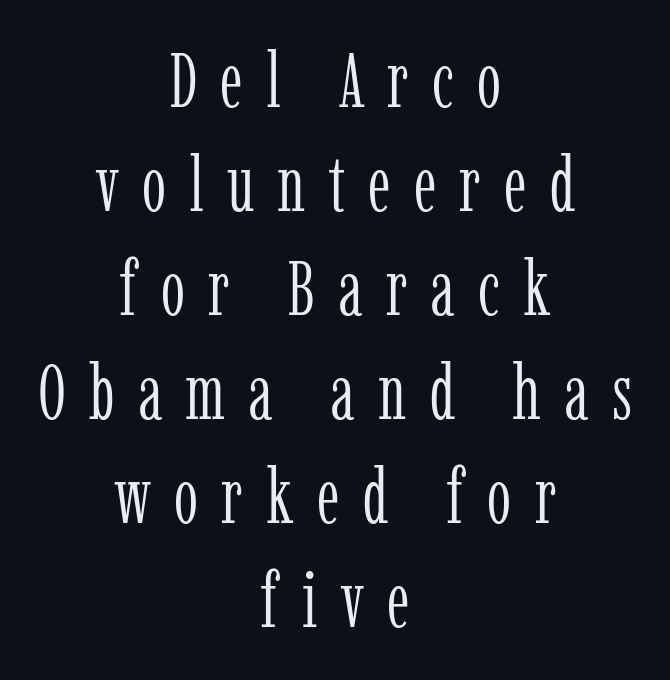
It's the straight-up-and-down kind of type. These lines have a slow, spaced-out rhythm from letter to letter. The rendering shows small feet on the letterforms — a serif design. The area under the type is left untouched. Baseline-to-baseline distance is the conventional proportion of letter height. Each letter keeps its own natural width here, so spacing adapts to shape.
